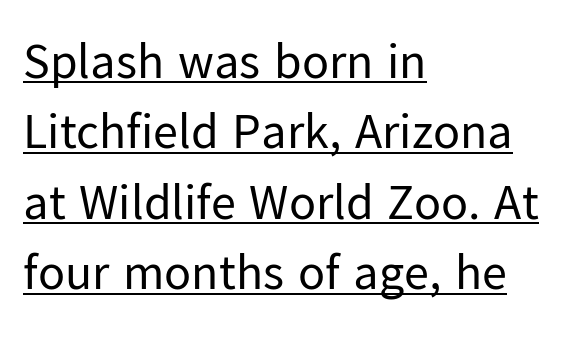
The image shows 50 px regular-weight sans-serif type, upright; set left-aligned, normal line spacing (1.41x), normal letter spacing, underlined; low stroke contrast and a medium x-height.
